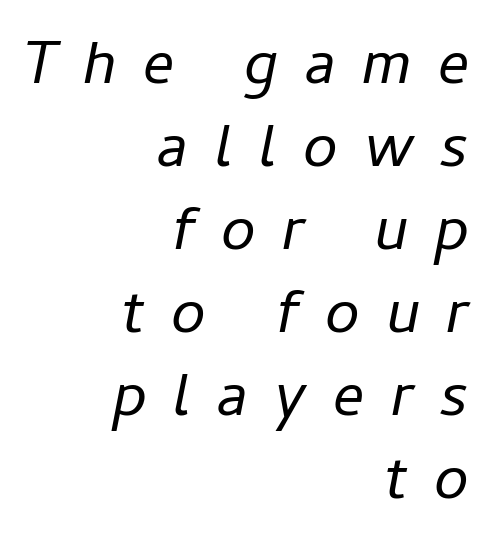
This block has exactly the height ordinary leading produces. The rendering inserts visible extra space after every character. A clean baseline with only descenders dipping below it. Reading down the block, your eye finds every line finishing at a fixed right position.
